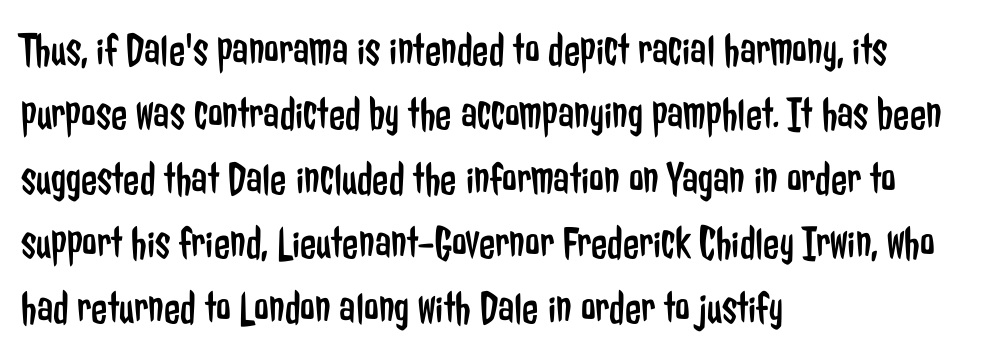
The face used here is proportionally spaced, like ordinary book or web type. Grotesque or geometric, the face here clearly has no serifs. Typeset ragged right — the left edge is the straight one. Caption: standard tracking, unaltered. No word sits above an underline.
